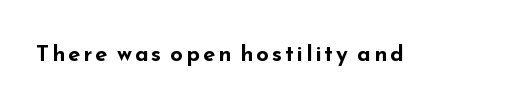
Q: Is the text bold? A: Yes.
Q: Is the text italic (slanted)? A: No, it is upright.
Q: Is the text underlined? A: No.
